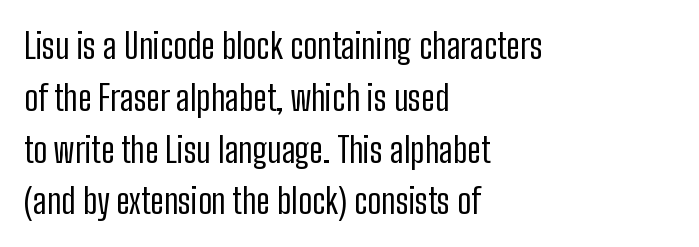
The image shows 35 px regular-weight, condensed sans-serif type, upright; set left-aligned, normal line spacing (1.48x), normal letter spacing, not underlined; low stroke contrast and a medium x-height.
